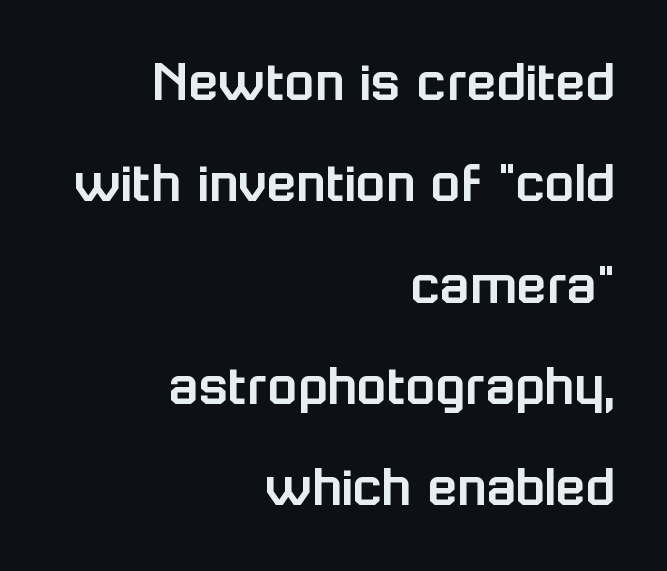
{"serif": "no", "italic": "no", "width": "normal", "stroke_contrast": "low", "x_height": "medium", "monospaced": "no", "underline": "no", "align": "right", "line_spacing": "normal", "line_spacing_ratio": 1.66, "letter_spacing": "normal", "letter_spacing_em": 0.0, "glyph_px": 61}
